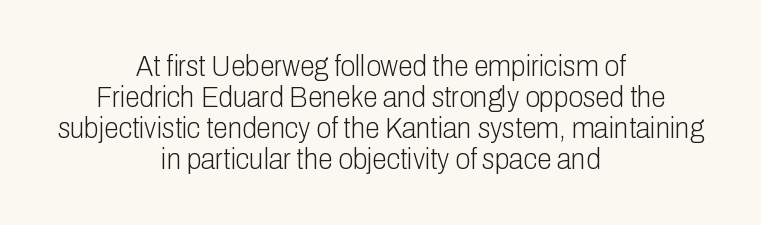
Compared with typical body copy, the letter spacing here is the same. The specimen reads as upright at a glance. The space between consecutive lines is stingy. Where is the straight margin? There isn't one; the lines are centered.
